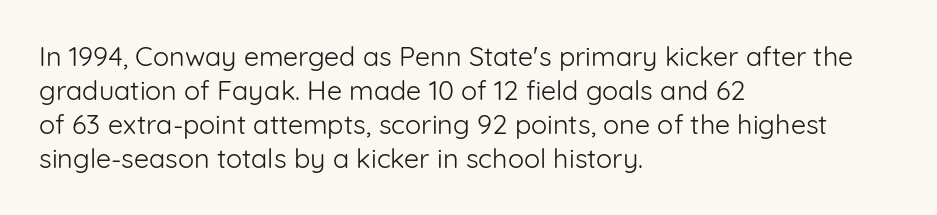
Vertically, the passage feels balanced, rows spaced as you'd expect. The strip under each line holds only bare page. Weight: in the light-to-regular range. Glyph-to-glyph distance matches everyday printed text.
